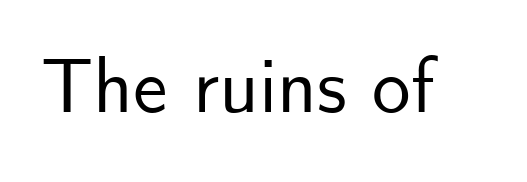
The image shows 77 px sans-serif type, upright; set normal letter spacing, not underlined; low stroke contrast and a small x-height.
